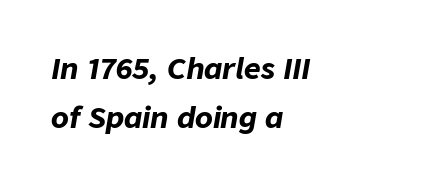
The image shows 29 px bold type, italic (leaning right); set left-aligned, normal line spacing (1.69x), normal letter spacing, not underlined; low stroke contrast and a medium x-height.
